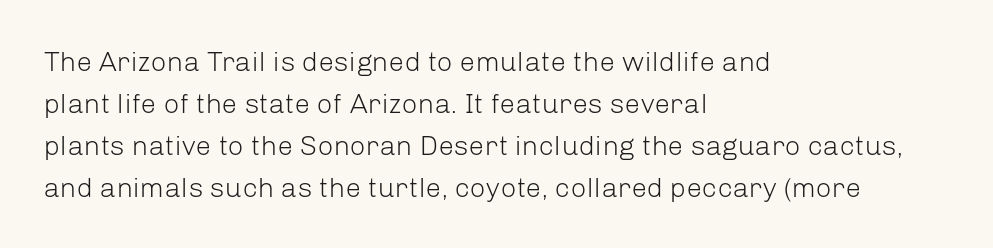
{"serif": "no", "italic": "no", "bold": "no", "weight": "light", "width": "normal", "stroke_contrast": "low", "x_height": "medium", "monospaced": "no", "underline": "no", "align": "left", "line_spacing": "normal", "line_spacing_ratio": 1.5, "letter_spacing": "normal", "letter_spacing_em": 0.0, "glyph_px": 28}
